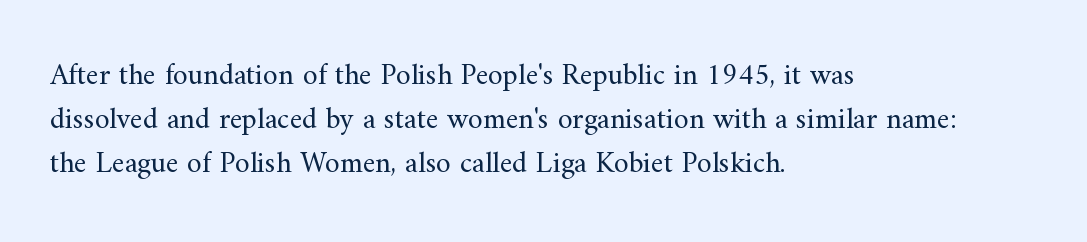
The image shows 30 px regular-weight serif type, upright; set left-aligned, normal line spacing (1.46x), normal letter spacing, not underlined; medium stroke contrast and a small x-height.
